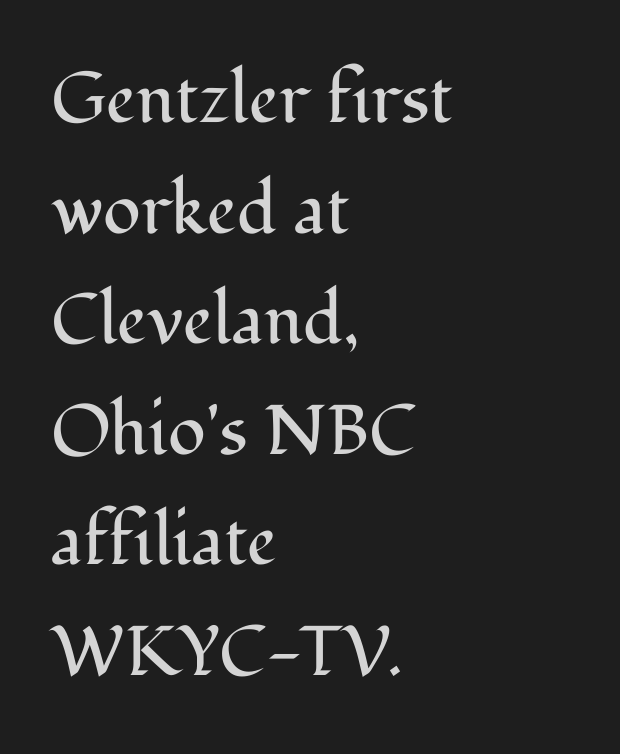
The image shows 70 px regular-weight serif type, upright; set left-aligned, normal line spacing (1.58x), normal letter spacing, not underlined; medium stroke contrast and a medium x-height.
